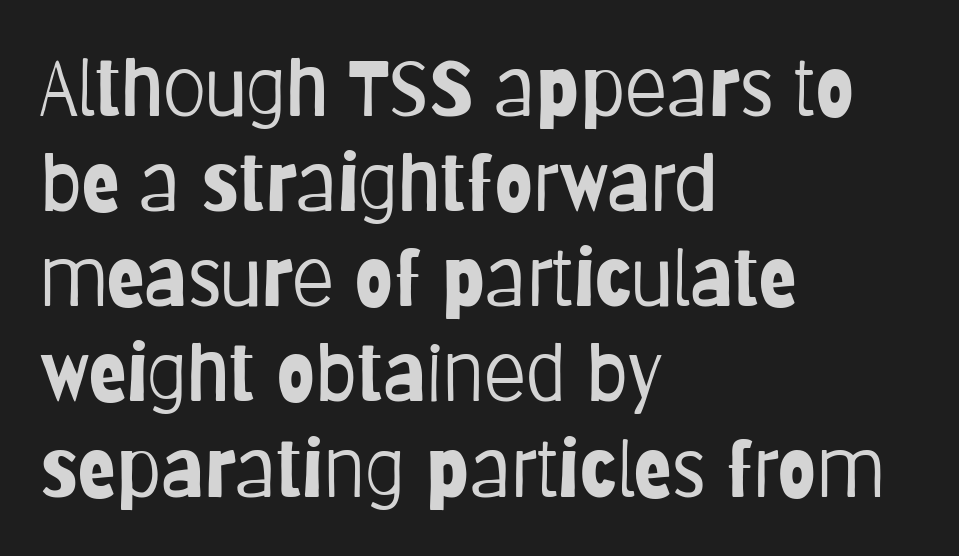
Compared with a typical body face, this is equally light or lighter still. The zone under the glyphs is completely vacant. The setting favours the left margin, as ordinary paragraphs usually do. Varying glyph widths throughout — classic text-font behaviour.
